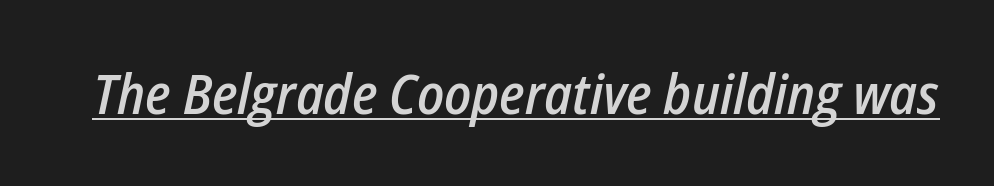
{"italic": "yes", "lean": "right", "slant_degrees": 12, "bold": "semi", "weight": "semibold", "width": "condensed", "stroke_contrast": "low", "x_height": "medium", "monospaced": "no", "underline": "yes", "letter_spacing": "normal", "letter_spacing_em": 0.0, "glyph_px": 55}
